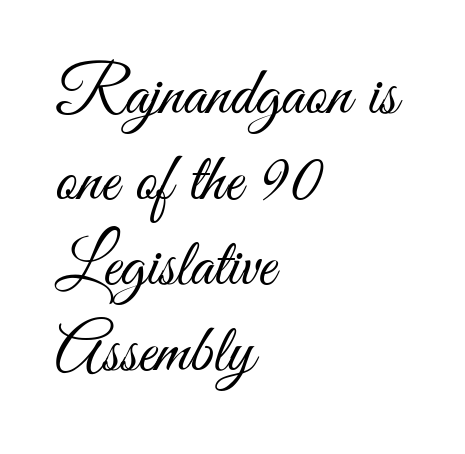
If you measured baseline to baseline, you'd find a middling distance. The paragraph has a hard left edge and a soft right edge. Stems and bowls with no extra thickness — not bold. You could not count columns in this text — the font is proportionally spaced. Is this a sans? Yes — the strokes have no serifs.
